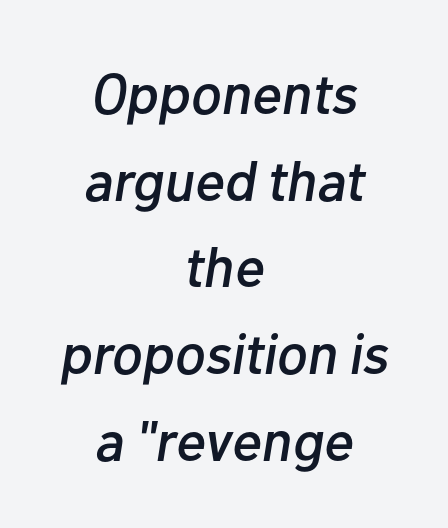
Q: Is the text italic (slanted)? A: Yes, it leans right by about 10 degrees.
Q: Is the text underlined? A: No.
Q: How is the paragraph aligned? A: Centered.
Q: Is the spacing between letters normal or unusually wide? A: Normal.
Q: Is the spacing between lines tight, normal or loose? A: Normal.
Q: Width (condensed, normal, or wide)? A: Normal.
Q: Stroke contrast? A: Low.
Q: x-height? A: Medium.
Q: Monospaced? A: No.
